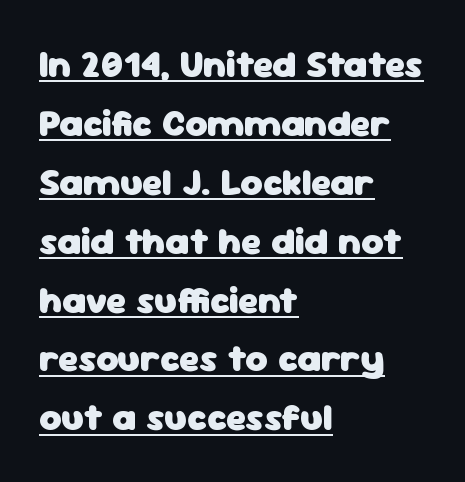
Q: Is the text bold? A: Yes.
Q: Is the text italic (slanted)? A: No, it is upright.
Q: Is the typeface a serif or a sans-serif typeface? A: Sans-serif.
Q: Is the text underlined? A: Yes.
Q: How is the paragraph aligned? A: Left-aligned.
Q: Is the spacing between letters normal or unusually wide? A: Normal.
Q: Is the spacing between lines tight, normal or loose? A: Normal.
Q: Width (condensed, normal, or wide)? A: Normal.
Q: Stroke contrast? A: Low.
Q: x-height? A: Medium.
Q: Monospaced? A: No.
